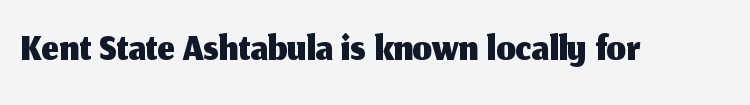
{"serif": "no", "italic": "no", "width": "normal", "stroke_contrast": "medium", "x_height": "medium", "monospaced": "no", "underline": "no", "letter_spacing": "normal", "letter_spacing_em": 0.0, "glyph_px": 62}
